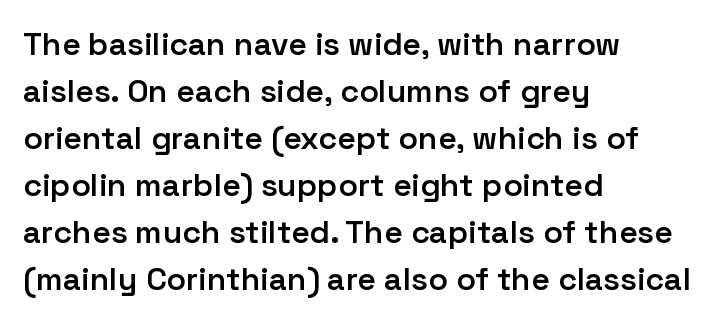
Q: Is the text bold? A: Semi-bold.
Q: Is the text italic (slanted)? A: No, it is upright.
Q: Is the typeface a serif or a sans-serif typeface? A: Sans-serif.
Q: Is the text underlined? A: No.
Q: How is the paragraph aligned? A: Left-aligned.
Q: Is the spacing between letters normal or unusually wide? A: Normal.
Q: Is the spacing between lines tight, normal or loose? A: Normal.
Q: Width (condensed, normal, or wide)? A: Normal.
Q: Stroke contrast? A: Low.
Q: x-height? A: Medium.
Q: Monospaced? A: No.
